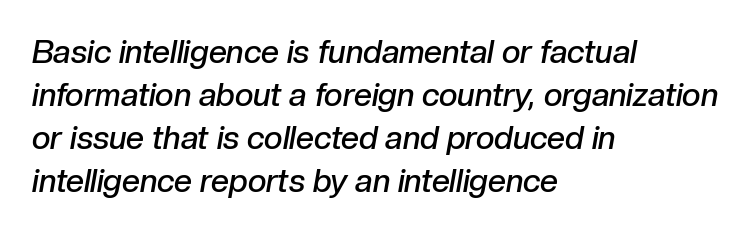
The image shows 32 px semibold type, italic (leaning right); set left-aligned, normal line spacing (1.34x), normal letter spacing, not underlined; low stroke contrast and a medium x-height.
